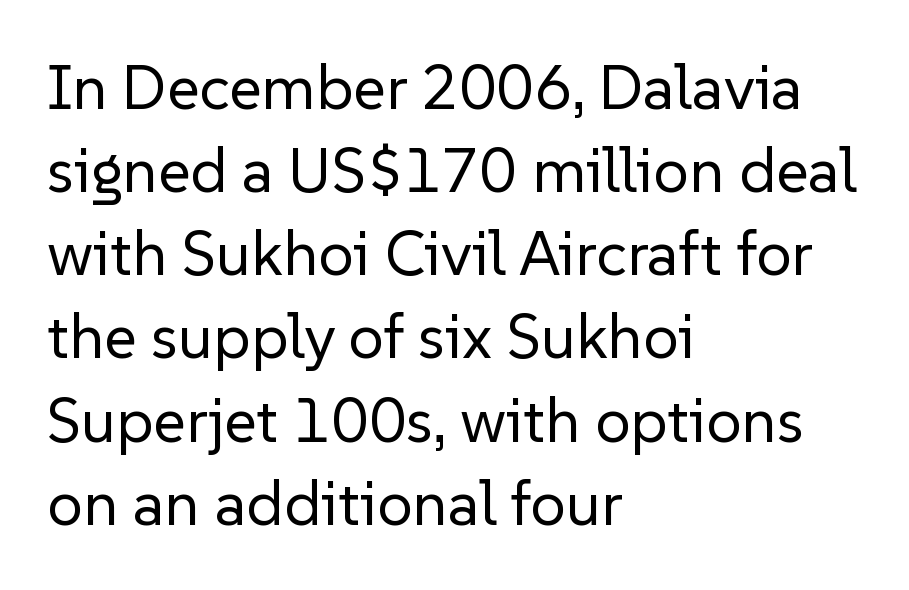
Q: Is the text bold? A: No.
Q: Is the text italic (slanted)? A: No, it is upright.
Q: Is the typeface a serif or a sans-serif typeface? A: Sans-serif.
Q: Is the text underlined? A: No.
Q: How is the paragraph aligned? A: Left-aligned.
Q: Is the spacing between letters normal or unusually wide? A: Normal.
Q: Is the spacing between lines tight, normal or loose? A: Normal.
Q: Width (condensed, normal, or wide)? A: Normal.
Q: Stroke contrast? A: Low.
Q: x-height? A: Medium.
Q: Monospaced? A: No.
